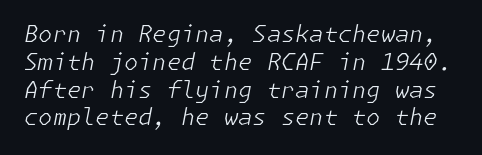
The image shows 23 px text type, italic (leaning right); set line spacing 1.21x, normal letter spacing, not underlined.
